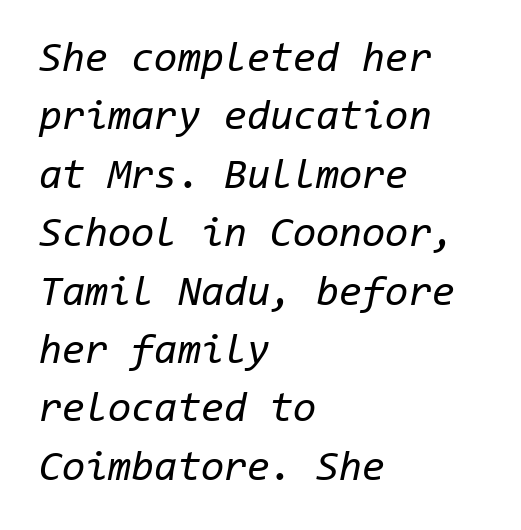
The image shows 42 px regular-weight type, italic (leaning right), monospaced; set left-aligned, normal line spacing (1.39x), normal letter spacing, not underlined; low stroke contrast and a medium x-height.
